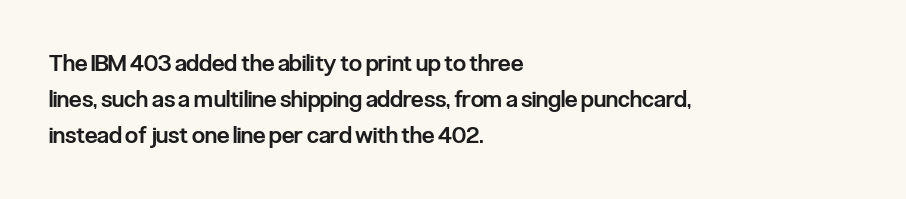
{"italic": "no", "bold": "semi", "underline": "no", "align": "left", "line_spacing": "normal", "line_spacing_ratio": 1.57, "letter_spacing": "normal", "letter_spacing_em": 0.0, "glyph_px": 23}
